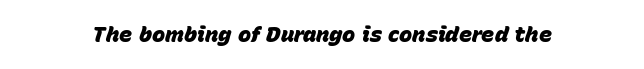
What stands out about the letter spacing? Nothing — it is the standard amount. Every character sits at an angle, as italics do. Strong, thick strokes mark this as bold type. The zone under the glyphs is completely vacant.
